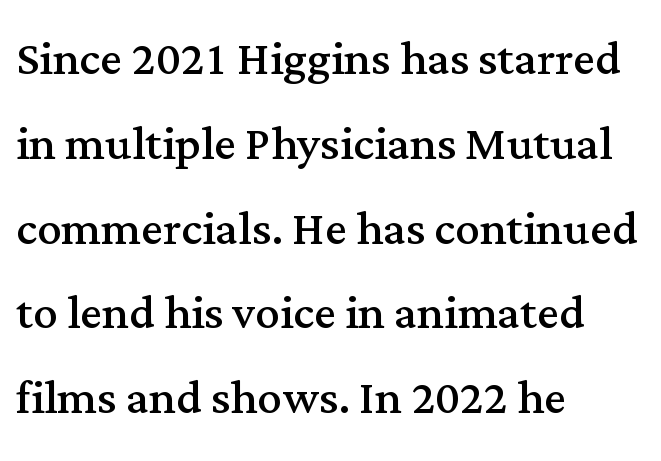
Q: Is the text bold? A: No.
Q: Is the text italic (slanted)? A: No, it is upright.
Q: Is the typeface a serif or a sans-serif typeface? A: Serif.
Q: Is the text underlined? A: No.
Q: How is the paragraph aligned? A: Left-aligned.
Q: Is the spacing between letters normal or unusually wide? A: Normal.
Q: Is the spacing between lines tight, normal or loose? A: Normal.
Q: Width (condensed, normal, or wide)? A: Normal.
Q: Stroke contrast? A: Medium.
Q: x-height? A: Medium.
Q: Monospaced? A: No.
